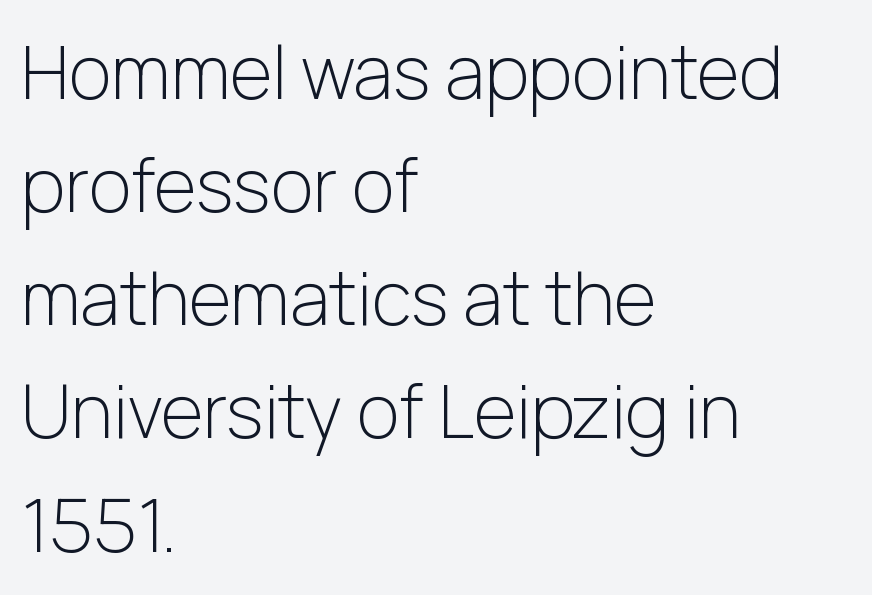
The image shows 73 px light sans-serif type, upright; set left-aligned, normal line spacing (1.55x), normal letter spacing, not underlined; low stroke contrast and a medium x-height.
